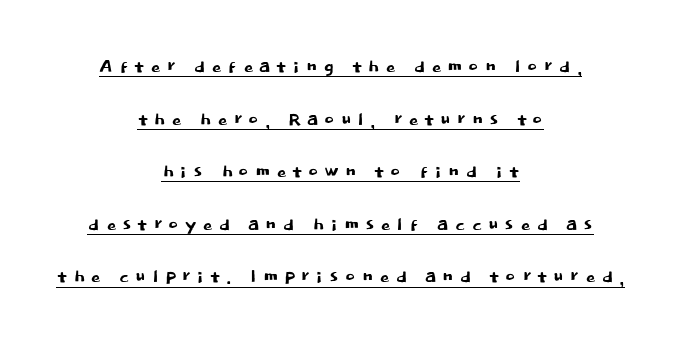
The image shows 24 px text type, upright; set centered, loose line spacing (2.19x), unusually wide letter spacing (+0.23 em), underlined.
